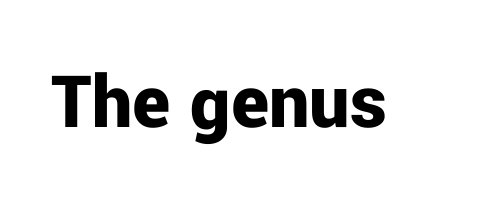
Q: Is the text bold? A: Yes.
Q: Is the text italic (slanted)? A: No, it is upright.
Q: Is the typeface a serif or a sans-serif typeface? A: Sans-serif.
Q: Is the text underlined? A: No.
Q: Is the spacing between letters normal or unusually wide? A: Normal.
Q: Width (condensed, normal, or wide)? A: Normal.
Q: Stroke contrast? A: Low.
Q: x-height? A: Medium.
Q: Monospaced? A: No.
